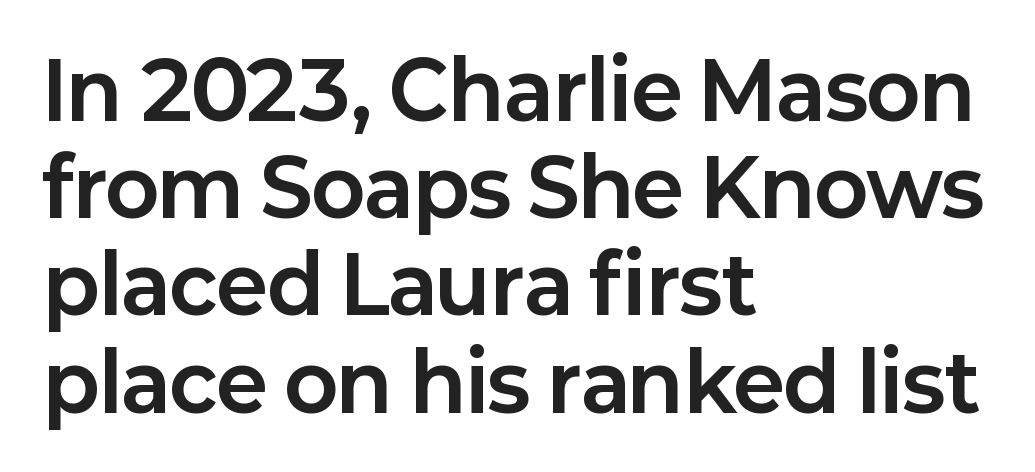
Words float on clear page, feet unadorned. The letters advance in unequal steps, a hallmark of proportional type. The passage shown has conventional tracking throughout. The designer went with a sans here, leaving each stem footless. Weight: bold.
